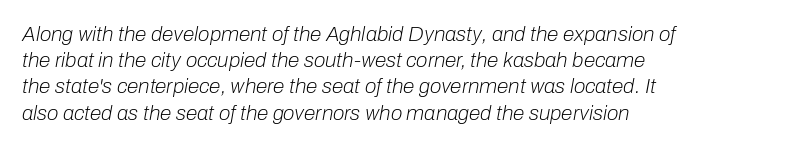
Q: Is the text bold? A: No.
Q: Is the text italic (slanted)? A: Yes, it leans right by about 10 degrees.
Q: Is the text underlined? A: No.
Q: How is the paragraph aligned? A: Left-aligned.
Q: Is the spacing between letters normal or unusually wide? A: Normal.
Q: Is the spacing between lines tight, normal or loose? A: Normal.
